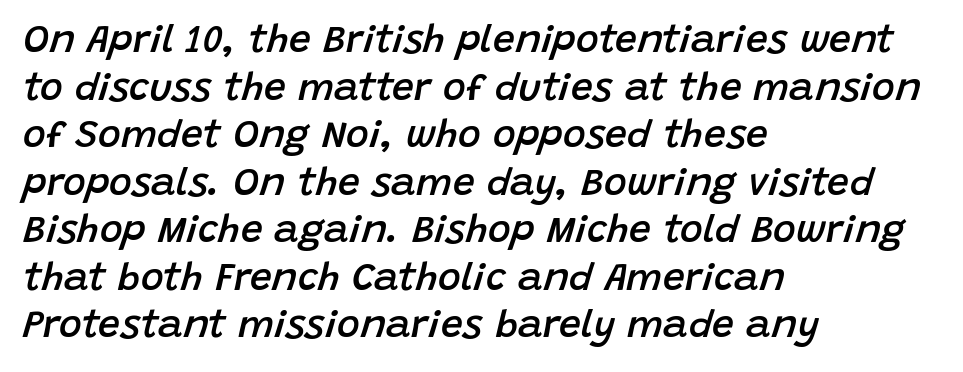
The image shows 39 px semibold type, italic (leaning right); set left-aligned, line spacing 1.22x, normal letter spacing, not underlined; low stroke contrast and a large x-height.
